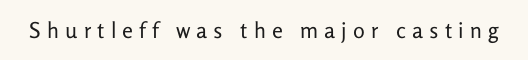
The image shows 22 px text type, upright; set unusually wide letter spacing (+0.28 em), not underlined.
